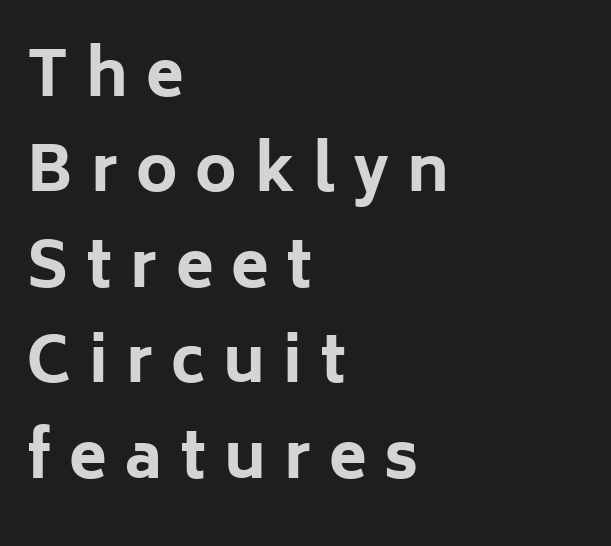
Q: Is the text bold? A: Yes.
Q: Is the text italic (slanted)? A: No, it is upright.
Q: Is the typeface a serif or a sans-serif typeface? A: Sans-serif.
Q: Is the text underlined? A: No.
Q: How is the paragraph aligned? A: Left-aligned.
Q: Is the spacing between letters normal or unusually wide? A: Unusually wide.
Q: Is the spacing between lines tight, normal or loose? A: Normal.
Q: Width (condensed, normal, or wide)? A: Normal.
Q: Stroke contrast? A: Low.
Q: x-height? A: Medium.
Q: Monospaced? A: No.
